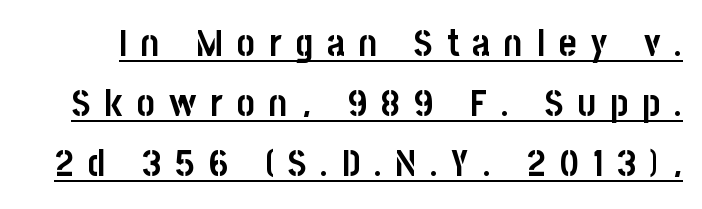
The image shows 38 px semibold, condensed sans-serif type, upright; set normal line spacing (1.58x), unusually wide letter spacing (+0.37 em), underlined; low stroke contrast and a large x-height.
